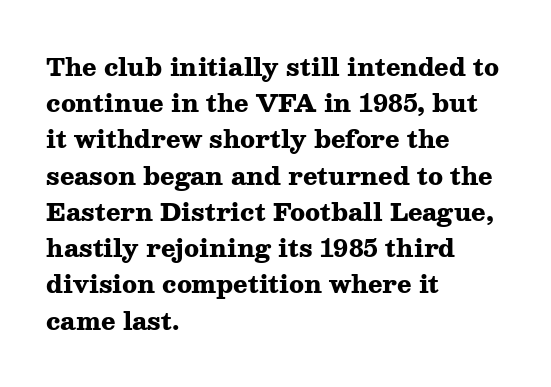
{"italic": "no", "bold": "yes", "underline": "no", "align": "left", "line_spacing": "normal", "line_spacing_ratio": 1.51, "letter_spacing": "normal", "letter_spacing_em": 0.0, "glyph_px": 24}
